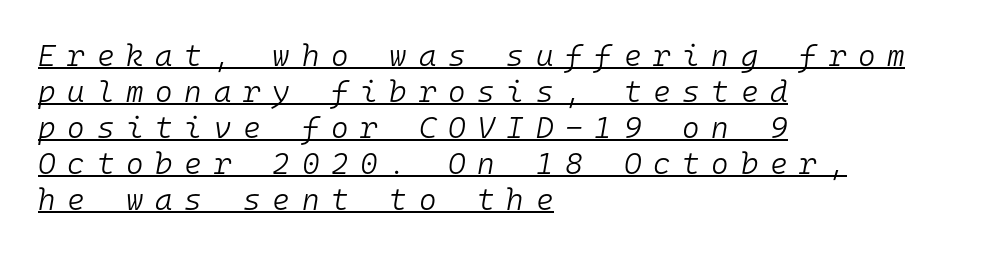
{"italic": "yes", "lean": "right", "slant_degrees": 10, "bold": "no", "weight": "light", "width": "normal", "stroke_contrast": "low", "x_height": "medium", "monospaced": "yes", "underline": "yes", "align": "left", "line_spacing_ratio": 1.2, "letter_spacing": "wide", "letter_spacing_em": 0.39, "glyph_px": 30}
